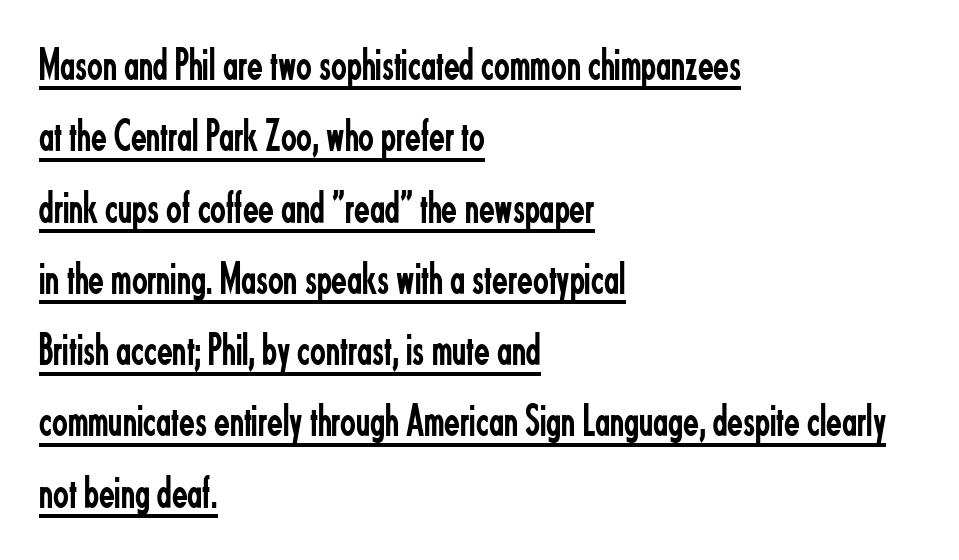
Q: Is the text bold? A: No.
Q: Is the text italic (slanted)? A: No, it is upright.
Q: Is the typeface a serif or a sans-serif typeface? A: Sans-serif.
Q: Is the text underlined? A: Yes.
Q: How is the paragraph aligned? A: Left-aligned.
Q: Is the spacing between letters normal or unusually wide? A: Normal.
Q: Is the spacing between lines tight, normal or loose? A: Normal.
Q: Width (condensed, normal, or wide)? A: Condensed.
Q: Stroke contrast? A: Low.
Q: x-height? A: Small.
Q: Monospaced? A: No.
